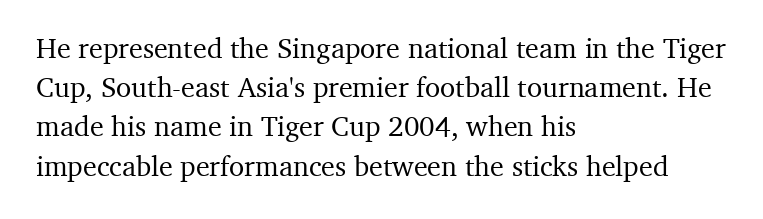
Q: Is the text italic (slanted)? A: No, it is upright.
Q: Is the typeface a serif or a sans-serif typeface? A: Serif.
Q: Is the text underlined? A: No.
Q: How is the paragraph aligned? A: Left-aligned.
Q: Is the spacing between letters normal or unusually wide? A: Normal.
Q: Is the spacing between lines tight, normal or loose? A: Normal.
Q: Width (condensed, normal, or wide)? A: Normal.
Q: Stroke contrast? A: Medium.
Q: x-height? A: Medium.
Q: Monospaced? A: No.
